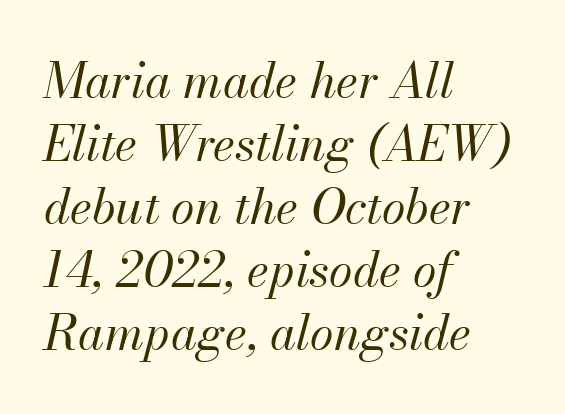
The image shows 48 px regular-weight type, italic (leaning right); set left-aligned, normal line spacing (1.31x), normal letter spacing, not underlined; medium stroke contrast and a small x-height.
